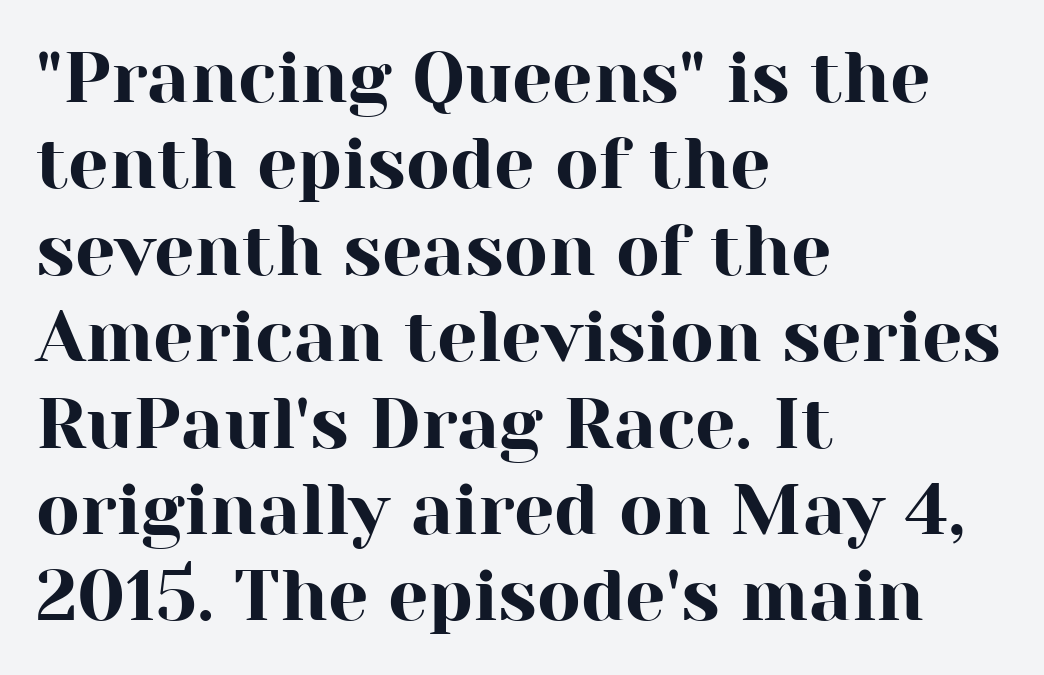
Q: Is the text italic (slanted)? A: No, it is upright.
Q: Is the typeface a serif or a sans-serif typeface? A: Serif.
Q: Is the text underlined? A: No.
Q: How is the paragraph aligned? A: Left-aligned.
Q: Is the spacing between letters normal or unusually wide? A: Normal.
Q: Width (condensed, normal, or wide)? A: Normal.
Q: Stroke contrast? A: High.
Q: x-height? A: Medium.
Q: Monospaced? A: No.
